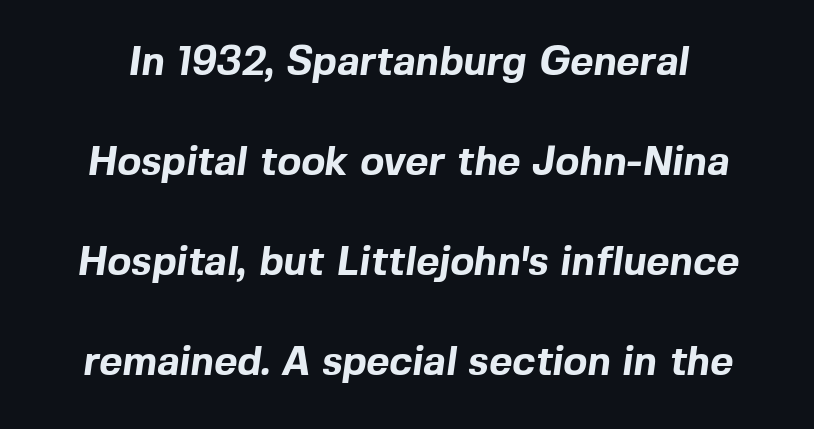
{"serif": "no", "bold": "yes", "weight": "bold", "width": "normal", "x_height": "medium", "monospaced": "no", "underline": "no", "line_spacing": "loose", "line_spacing_ratio": 2.5, "letter_spacing": "normal", "letter_spacing_em": 0.0, "glyph_px": 40}
